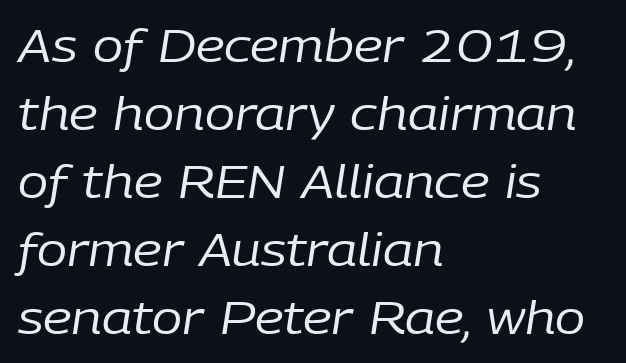
Unbolded letterforms with no extra heft. Proportional: the letters do not fall into vertical columns. You could call the tracking neutral — neither tight nor loose. The ragged edge is on the right, which tells us the setting is flush left. Quick note: interline space is typical.
